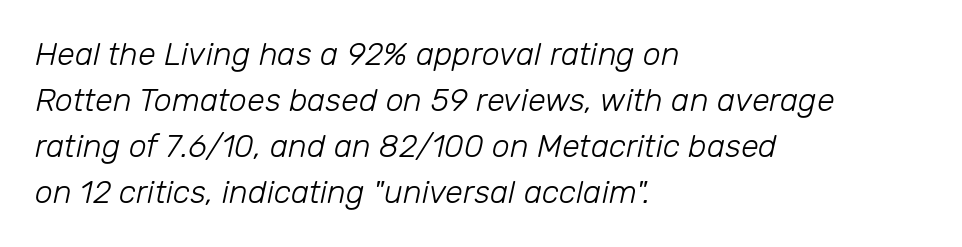
A typesetter would call this proportional, since set widths differ per character. If you drew a ruler down the left edge, every line would touch it. The line texture is even and compact thanks to regular tracking. The font's italic variant was chosen for this text. If you measured baseline to baseline, you'd find a middling distance. This reads as an unemphasized weight, regular at the heaviest.
